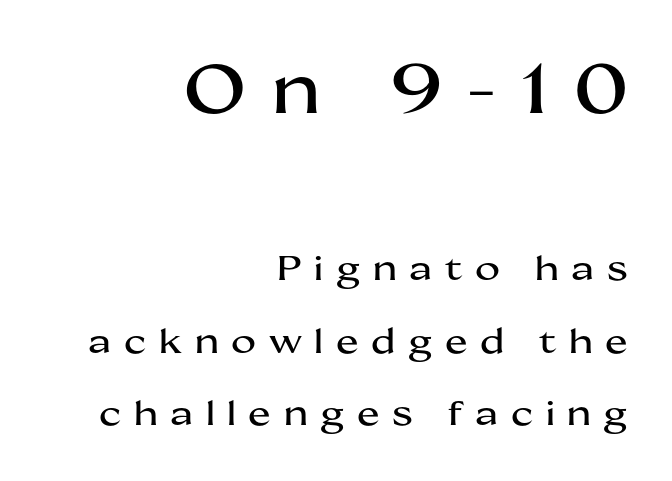
The horizontal fit of the characters is loose and conspicuously gappy. Italic: no, the glyphs are upright roman. Here the designer chose a conventional face with non-uniform glyph widths. The strip under each line holds only bare page. The lines are spread far apart with generous leading.
